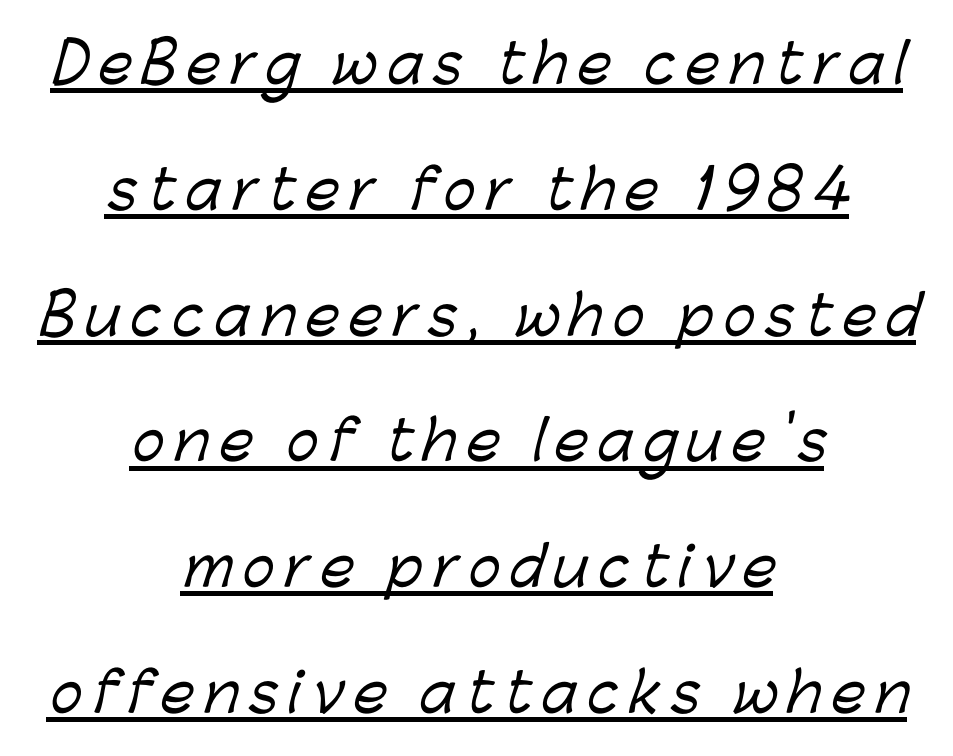
{"serif": "no", "width": "normal", "stroke_contrast": "low", "x_height": "medium", "monospaced": "no", "underline": "yes", "align": "center", "line_spacing": "loose", "line_spacing_ratio": 2.33, "glyph_px": 54}
